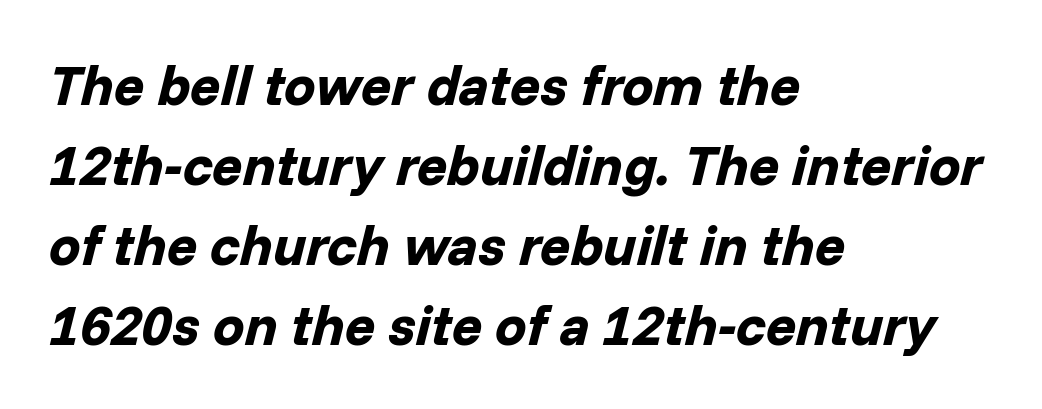
The image shows 56 px bold type, italic (leaning right); set left-aligned, normal line spacing (1.43x), normal letter spacing, not underlined; low stroke contrast and a medium x-height.
